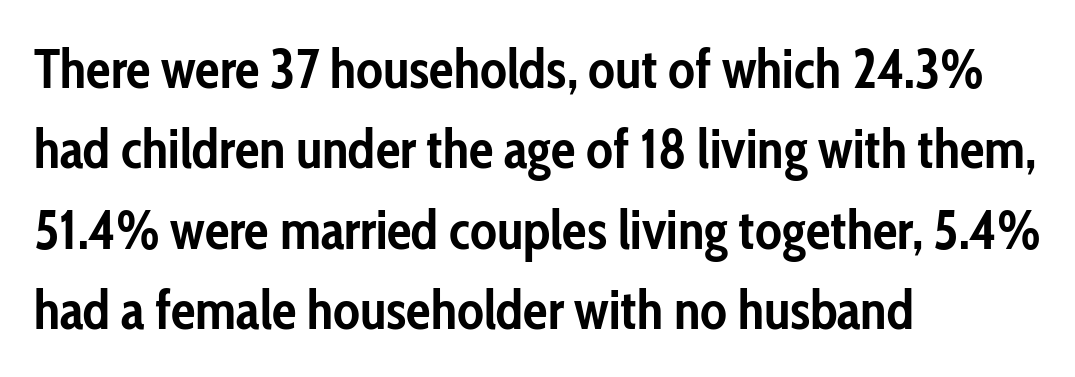
{"serif": "no", "italic": "no", "bold": "yes", "weight": "semibold", "width": "condensed", "stroke_contrast": "low", "x_height": "medium", "monospaced": "no", "underline": "no", "align": "left", "line_spacing": "normal", "line_spacing_ratio": 1.46, "letter_spacing": "normal", "letter_spacing_em": 0.0, "glyph_px": 55}
